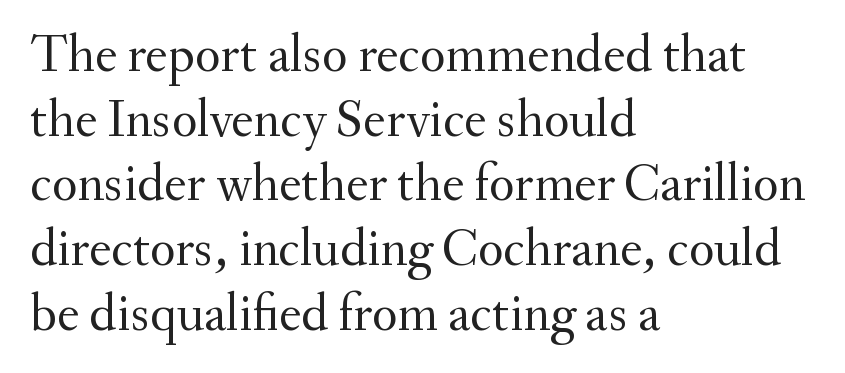
Q: Is the text bold? A: No.
Q: Is the text italic (slanted)? A: No, it is upright.
Q: Is the typeface a serif or a sans-serif typeface? A: Serif.
Q: Is the text underlined? A: No.
Q: How is the paragraph aligned? A: Left-aligned.
Q: Is the spacing between letters normal or unusually wide? A: Normal.
Q: Width (condensed, normal, or wide)? A: Normal.
Q: Stroke contrast? A: Medium.
Q: x-height? A: Small.
Q: Monospaced? A: No.
